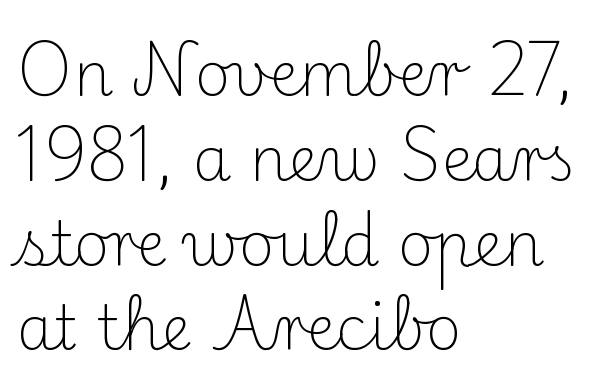
Little horizontal feet cap the strokes, marking this as serif type. The typography opts for an upright posture over an oblique one. The letterforms sit shoulder to shoulder at normal distance. Teacher's note: observe the even left margin — that is flush-left alignment.
